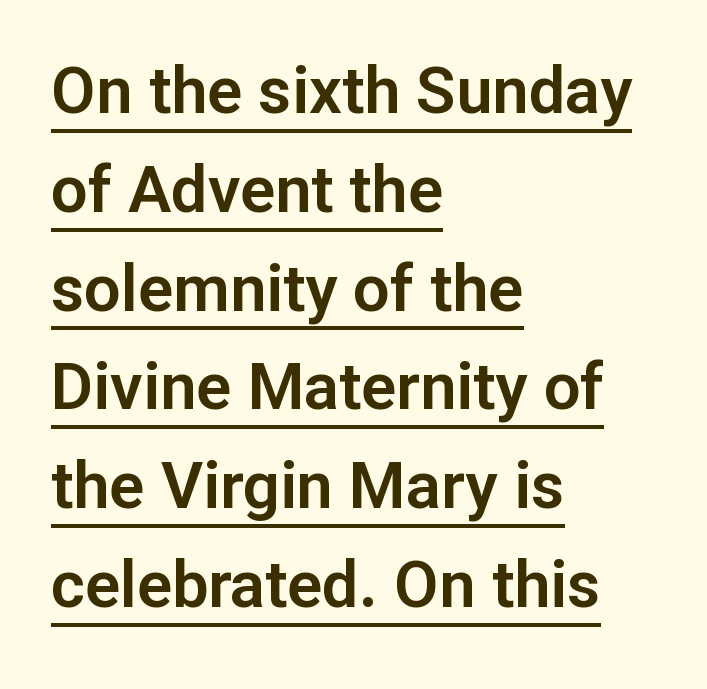
The image shows 65 px sans-serif type, upright; set left-aligned, normal line spacing (1.52x), normal letter spacing, underlined; low stroke contrast and a medium x-height.
